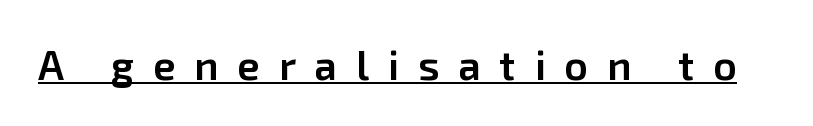
It's the straight-up-and-down kind of type. The typeface chosen for these lines omits serifs. Spacing between characters has been opened up far beyond the box default. These lines are rendered in a variable-pitch font. The rendering uses the underline text-decoration.
